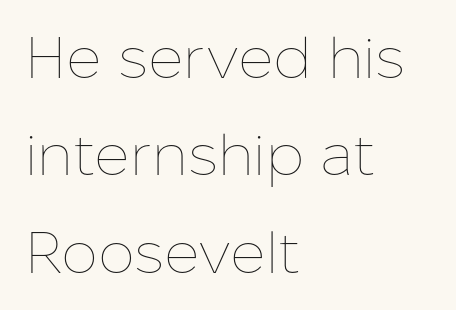
Q: Is the text bold? A: No.
Q: Is the text italic (slanted)? A: No, it is upright.
Q: Is the text underlined? A: No.
Q: How is the paragraph aligned? A: Left-aligned.
Q: Is the spacing between letters normal or unusually wide? A: Normal.
Q: Is the spacing between lines tight, normal or loose? A: Normal.
Q: Width (condensed, normal, or wide)? A: Normal.
Q: Stroke contrast? A: Low.
Q: x-height? A: Medium.
Q: Monospaced? A: No.
